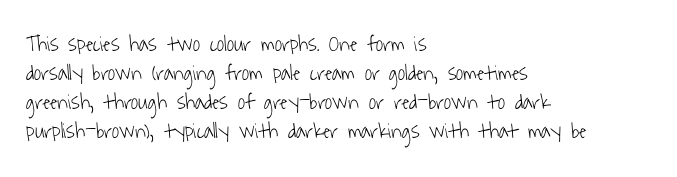
Rule under the text: the space is simply empty. There is no visible air inserted between adjacent glyphs. Summary of vertical rhythm: regular, with standard interline spacing. Bold? No — there's no thickening of the strokes. The typesetter chose a ragged-right arrangement here.
